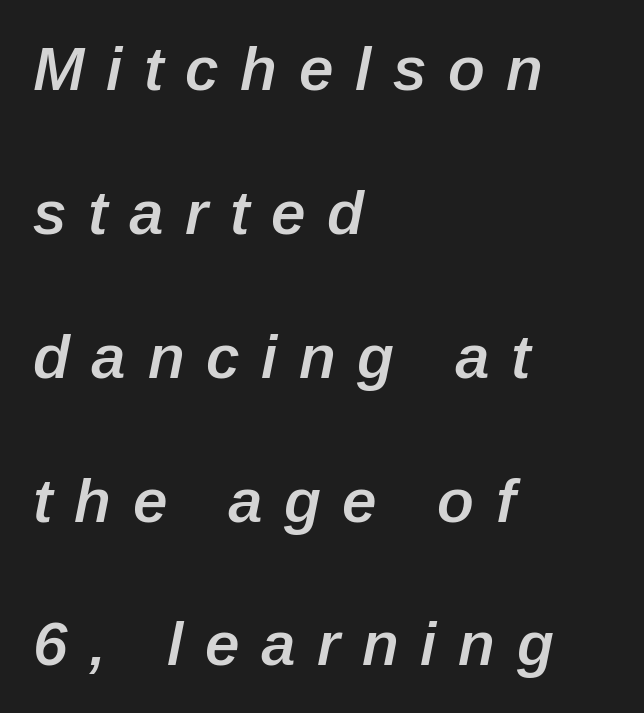
Q: Is the text bold? A: Semi-bold.
Q: Is the text italic (slanted)? A: Yes, it leans right by about 12 degrees.
Q: Is the text underlined? A: No.
Q: How is the paragraph aligned? A: Left-aligned.
Q: Is the spacing between letters normal or unusually wide? A: Unusually wide.
Q: Is the spacing between lines tight, normal or loose? A: Loose.
Q: Width (condensed, normal, or wide)? A: Normal.
Q: Stroke contrast? A: Low.
Q: x-height? A: Medium.
Q: Monospaced? A: No.
